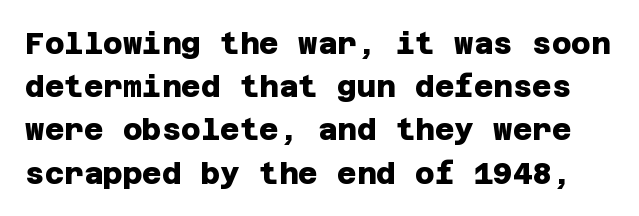
Type without underlining. The leading is moderate, giving the passage an even texture. In terms of weight, the rendering is a true, heavy bold. Grotesque or geometric, the face here clearly has no serifs.
